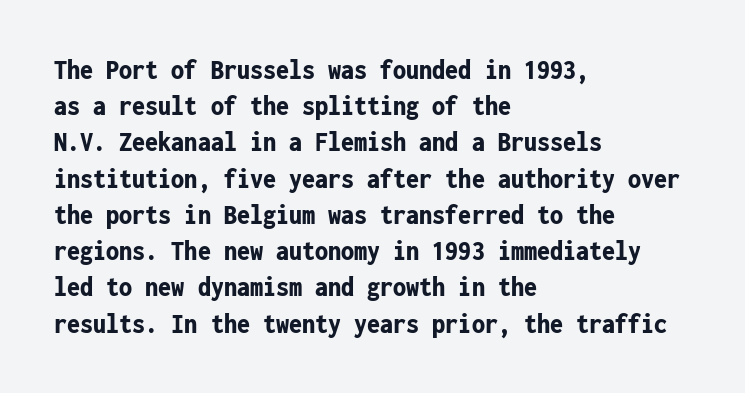
Q: Is the text bold? A: Yes.
Q: Is the text italic (slanted)? A: No, it is upright.
Q: Is the typeface a serif or a sans-serif typeface? A: Sans-serif.
Q: Is the text underlined? A: No.
Q: How is the paragraph aligned? A: Left-aligned.
Q: Is the spacing between letters normal or unusually wide? A: Normal.
Q: Is the spacing between lines tight, normal or loose? A: Normal.
Q: Width (condensed, normal, or wide)? A: Condensed.
Q: Stroke contrast? A: Low.
Q: x-height? A: Medium.
Q: Monospaced? A: Yes.
